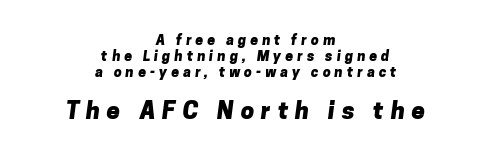
The image shows 24 px bold type; set centered, tight line spacing (1.13x), unusually wide letter spacing (+0.29 em), not underlined; the second (bottom) block is 1.71x larger.
